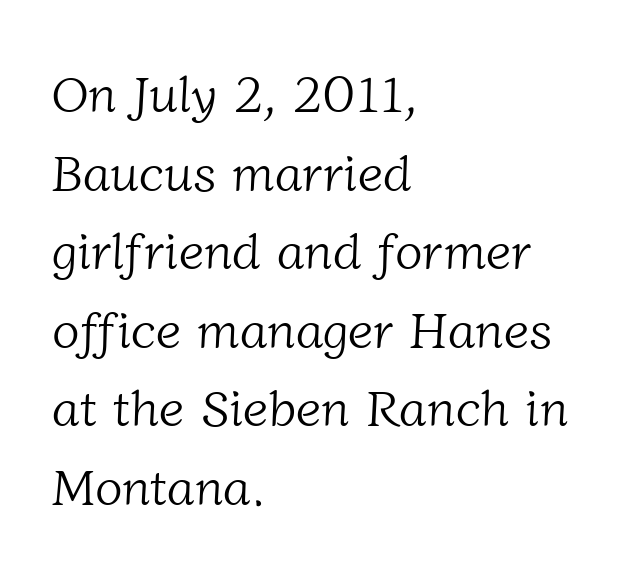
The image shows 51 px light serif type; set left-aligned, normal line spacing (1.54x), normal letter spacing, not underlined; low stroke contrast and a medium x-height.
